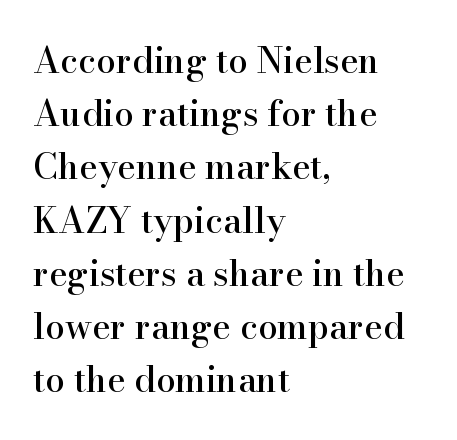
The image shows 35 px serif type, upright; set left-aligned, normal line spacing (1.52x), normal letter spacing, not underlined; high stroke contrast and a small x-height.
